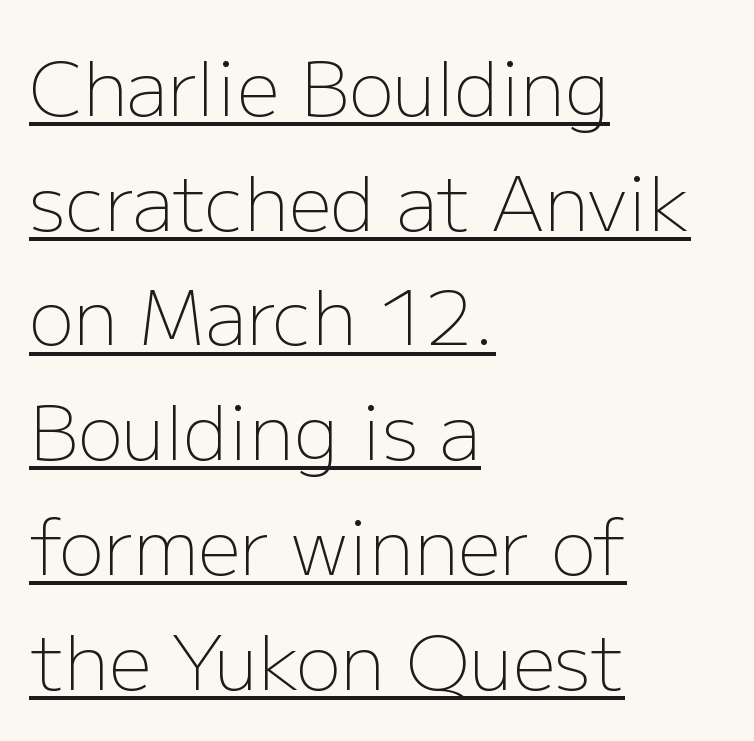
The line texture is even and compact thanks to regular tracking. Each letter keeps its own natural width here, so spacing adapts to shape. Regular leading. Grotesque or geometric, the face here clearly has no serifs. The sample's only ornament is a line tracing under the words.
